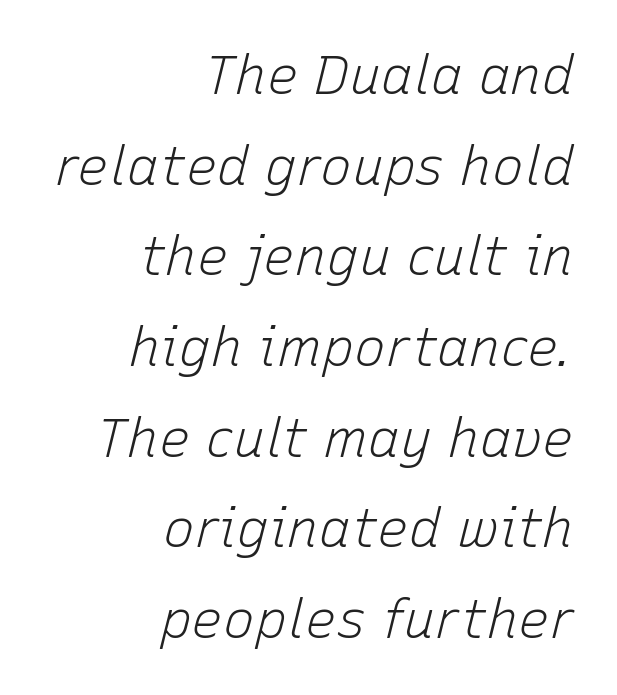
{"italic": "yes", "lean": "right", "slant_degrees": 15, "bold": "no", "weight": "light", "width": "normal", "stroke_contrast": "low", "x_height": "medium", "monospaced": "no", "underline": "no", "align": "right", "line_spacing_ratio": 1.71, "letter_spacing": "normal", "letter_spacing_em": 0.0, "glyph_px": 53}
